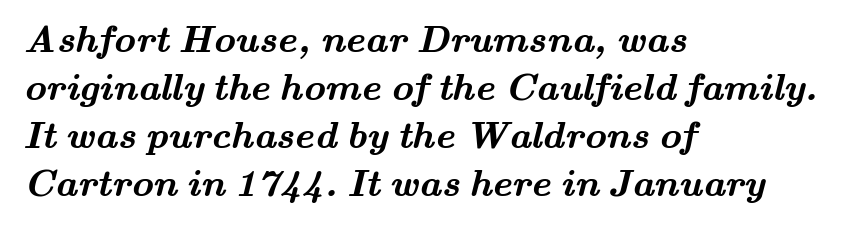
Q: Is the text bold? A: Yes.
Q: Is the typeface a serif or a sans-serif typeface? A: Serif.
Q: Is the text underlined? A: No.
Q: How is the paragraph aligned? A: Left-aligned.
Q: Is the spacing between letters normal or unusually wide? A: Normal.
Q: Is the spacing between lines tight, normal or loose? A: Normal.
Q: Width (condensed, normal, or wide)? A: Wide.
Q: Stroke contrast? A: Medium.
Q: x-height? A: Small.
Q: Monospaced? A: No.
